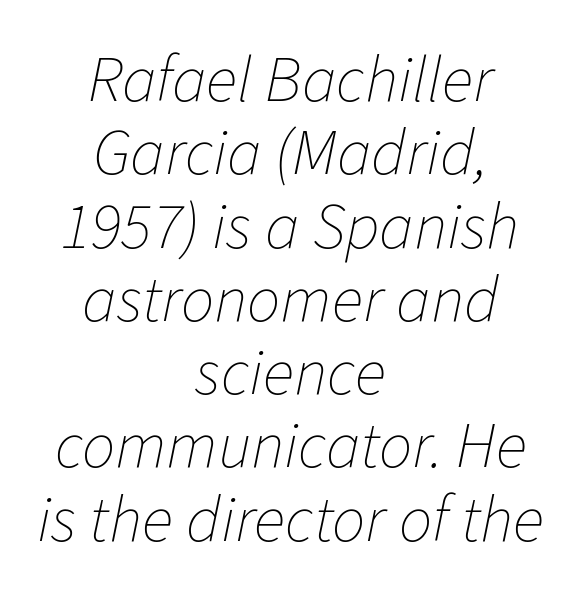
Q: Is the text bold? A: No.
Q: Is the text italic (slanted)? A: Yes, it leans right by about 11 degrees.
Q: Is the text underlined? A: No.
Q: How is the paragraph aligned? A: Centered.
Q: Is the spacing between letters normal or unusually wide? A: Normal.
Q: Is the spacing between lines tight, normal or loose? A: Tight.
Q: Width (condensed, normal, or wide)? A: Normal.
Q: Stroke contrast? A: Low.
Q: x-height? A: Medium.
Q: Monospaced? A: No.
